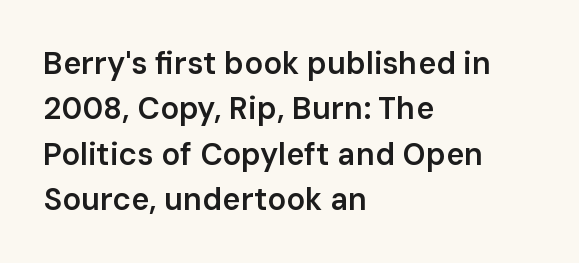
The image shows 31 px semibold sans-serif type, upright; set left-aligned, normal line spacing (1.46x), normal letter spacing, not underlined; low stroke contrast and a medium x-height.
